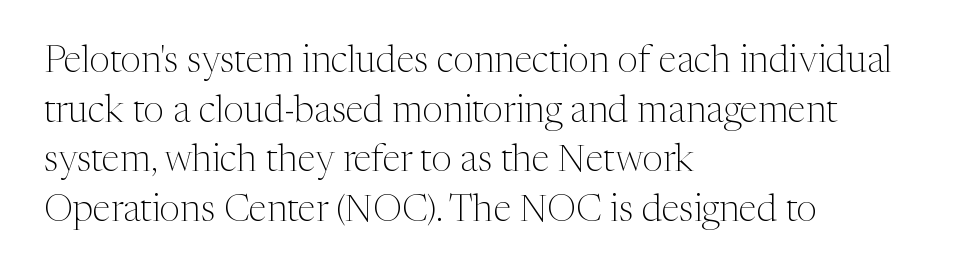
The image shows 37 px light serif type, upright; set left-aligned, normal line spacing (1.34x), normal letter spacing, not underlined; medium stroke contrast and a medium x-height.
